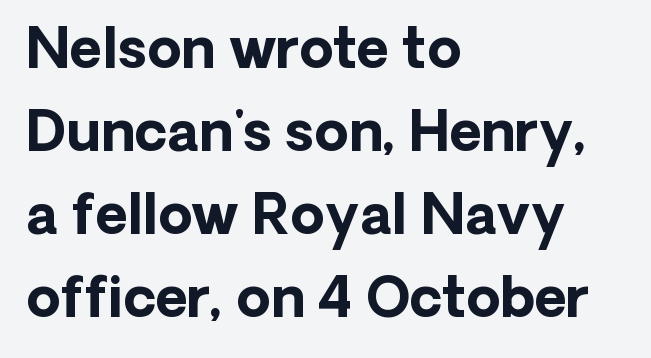
The image shows 55 px bold sans-serif type, upright; set left-aligned, normal line spacing (1.51x), normal letter spacing, not underlined; low stroke contrast and a medium x-height.
